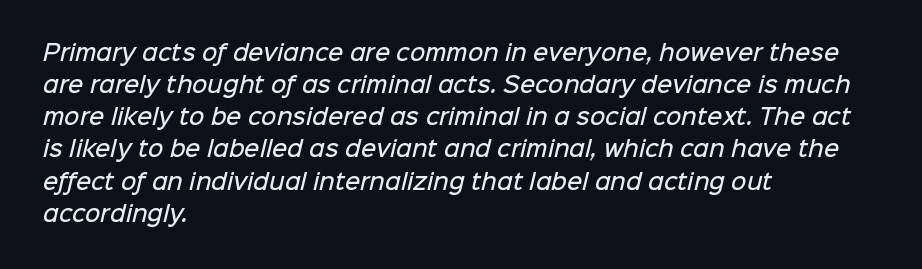
The image shows 21 px text type; set left-aligned, normal line spacing (1.53x), normal letter spacing, not underlined.
